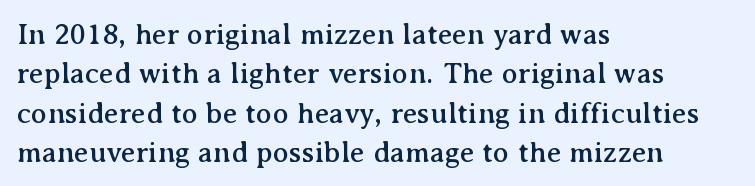
{"serif": "yes", "italic": "no", "width": "normal", "stroke_contrast": "medium", "x_height": "medium", "monospaced": "no", "underline": "no", "align": "left", "line_spacing": "normal", "line_spacing_ratio": 1.31, "letter_spacing": "normal", "letter_spacing_em": 0.0, "glyph_px": 30}
